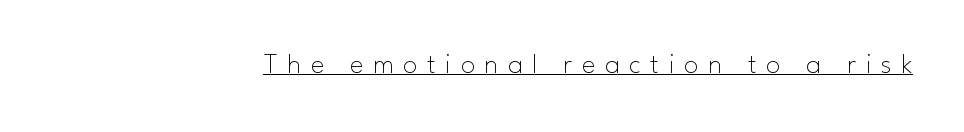
Unlike italic type, these characters show no tilt at all. The glyphs in this specimen are sans serif. Like a heading marked for emphasis, these lines bear an underscore. The weight would be labelled regular, book, light, or lighter still. Looks like regular typesetting: each glyph gets only the width it needs.
